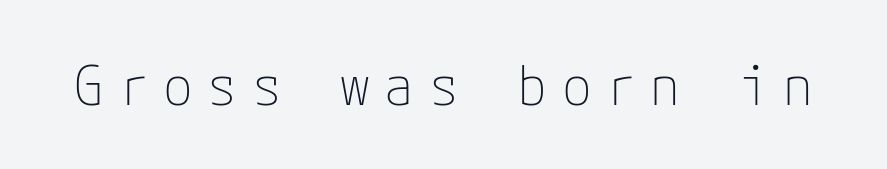
Q: Is the text bold? A: No.
Q: Is the text italic (slanted)? A: No, it is upright.
Q: Is the typeface a serif or a sans-serif typeface? A: Sans-serif.
Q: Is the text underlined? A: No.
Q: Is the spacing between letters normal or unusually wide? A: Unusually wide.
Q: Width (condensed, normal, or wide)? A: Normal.
Q: Stroke contrast? A: Low.
Q: x-height? A: Medium.
